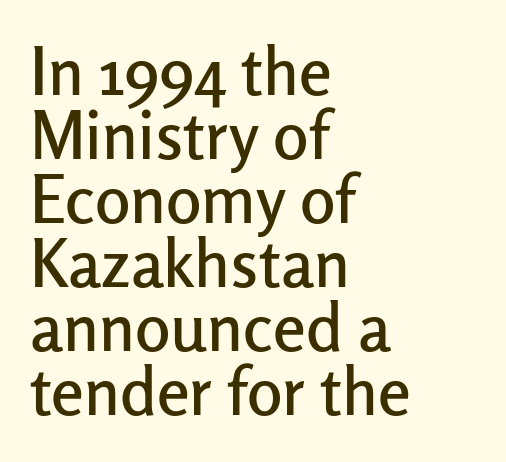
The image shows 66 px sans-serif type, upright; set left-aligned, tight line spacing (0.97x), normal letter spacing, not underlined; low stroke contrast and a medium x-height.
